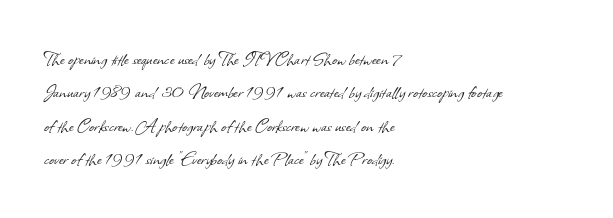
{"bold": "no", "underline": "no", "align": "left", "line_spacing": "normal", "line_spacing_ratio": 1.52, "letter_spacing": "normal", "letter_spacing_em": 0.0, "glyph_px": 22}
